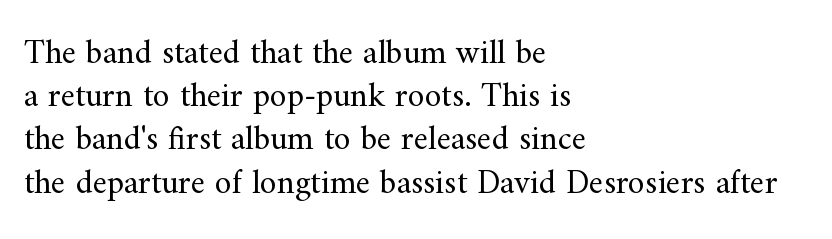
Does extra space separate the letters? No, they use regular spacing. Is there much room between lines? A standard amount, neither cramped nor airy. Typographically, this falls in the serif category. Posture: upright roman.
